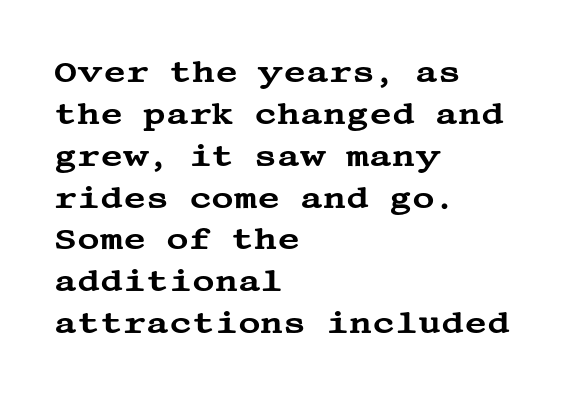
To sum up the face: it has serifs. Descenders are the only things crossing below the line. The setting favours the left margin, as ordinary paragraphs usually do. Horizontal bands of white between lines are of average thickness. The letters sit at their default tracking, neither squeezed nor spread.
